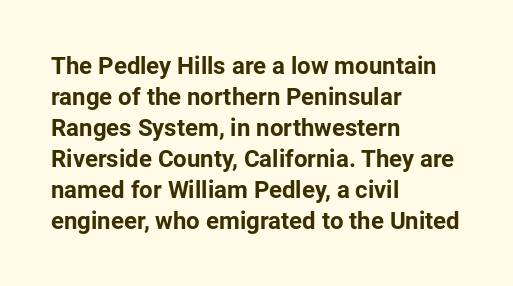
{"italic": "no", "bold": "yes", "underline": "no", "align": "left", "line_spacing": "normal", "line_spacing_ratio": 1.29, "letter_spacing": "normal", "letter_spacing_em": 0.0, "glyph_px": 24}
